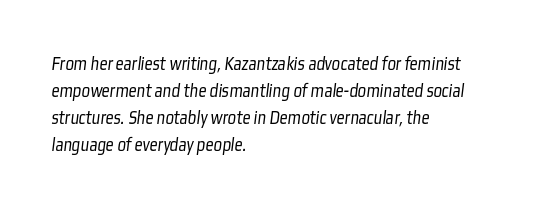
The image shows 20 px text type; set left-aligned, normal line spacing (1.35x), normal letter spacing, not underlined.
